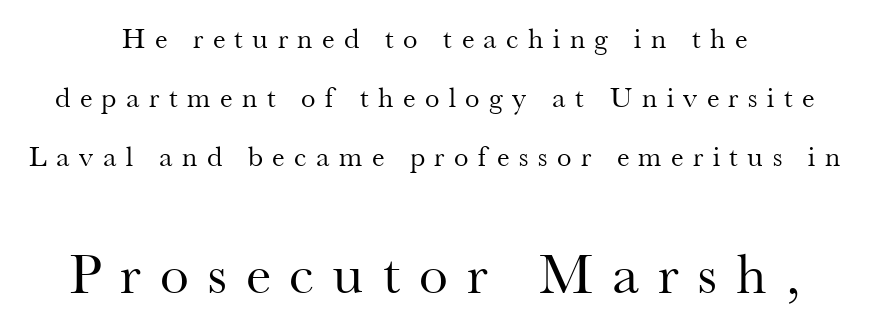
A serif font was chosen for this passage. Each row of text sits above clean, open space. Reading top to bottom, the characters get bigger at the block break. Successive baselines arrive slowly, with a big drop between each.
